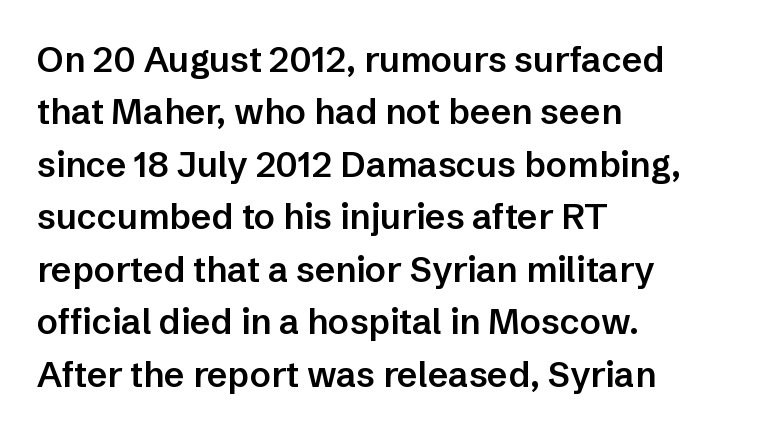
The image shows 35 px semibold sans-serif type, upright; set left-aligned, normal line spacing (1.5x), normal letter spacing, not underlined; low stroke contrast and a medium x-height.
